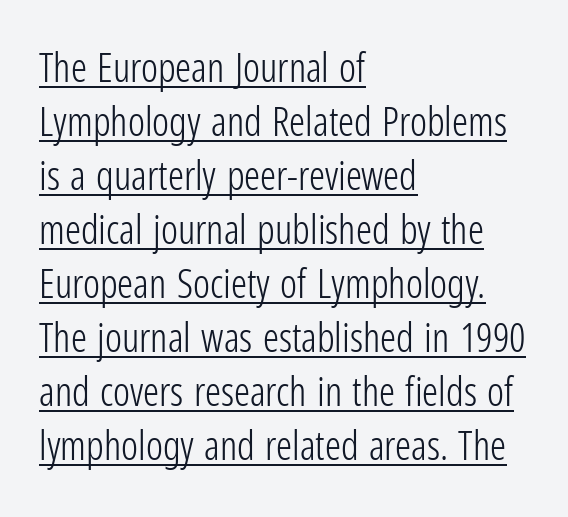
The image shows 40 px light, condensed sans-serif type, upright; set left-aligned, normal line spacing (1.35x), normal letter spacing, underlined; low stroke contrast and a medium x-height.
